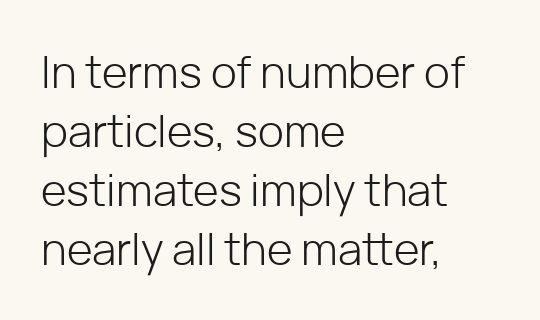
Q: Is the text bold? A: No.
Q: Is the text italic (slanted)? A: No, it is upright.
Q: Is the typeface a serif or a sans-serif typeface? A: Sans-serif.
Q: Is the text underlined? A: No.
Q: How is the paragraph aligned? A: Left-aligned.
Q: Is the spacing between letters normal or unusually wide? A: Normal.
Q: Is the spacing between lines tight, normal or loose? A: Normal.
Q: Width (condensed, normal, or wide)? A: Normal.
Q: Stroke contrast? A: Low.
Q: x-height? A: Medium.
Q: Monospaced? A: No.
